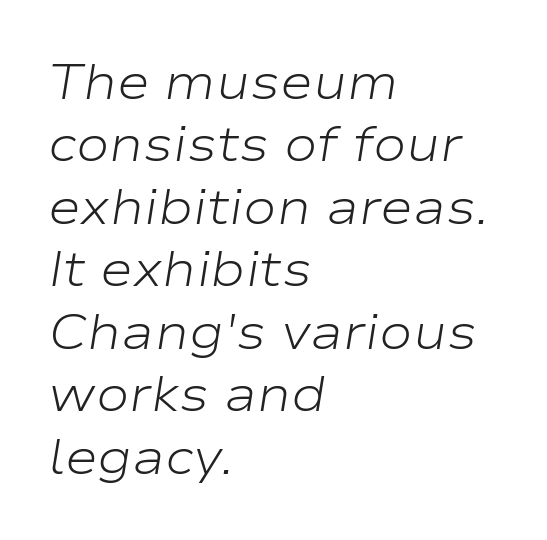
{"italic": "yes", "lean": "right", "slant_degrees": 9, "bold": "no", "weight": "light", "width": "wide", "stroke_contrast": "low", "x_height": "medium", "monospaced": "no", "underline": "no", "align": "left", "line_spacing": "normal", "line_spacing_ratio": 1.25, "letter_spacing": "normal", "letter_spacing_em": 0.0, "glyph_px": 50}
